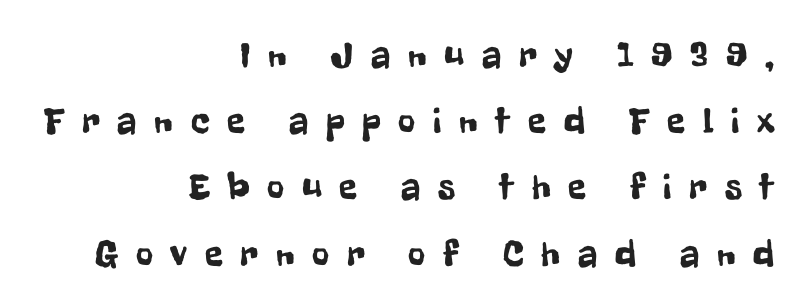
Looks like regular typesetting: each glyph gets only the width it needs. Leftover space on each line is placed entirely before the opening word. Substantial extra tracking has been applied to these lines. A bare baseline throughout the passage. Notice how the stems are strictly vertical — no italics here. Font category for this specimen: sans-serif.
